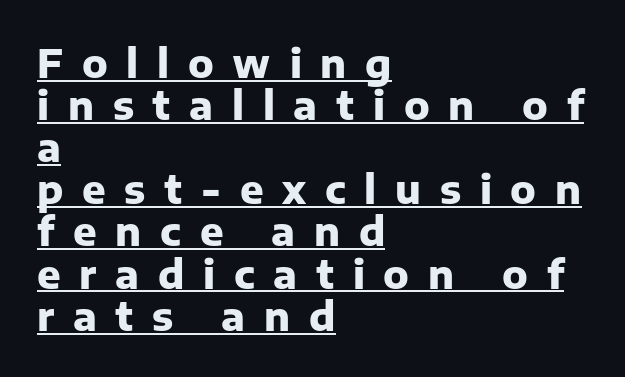
{"serif": "no", "italic": "no", "bold": "yes", "weight": "heavy", "width": "normal", "stroke_contrast": "low", "x_height": "medium", "monospaced": "no", "underline": "yes", "align": "left", "line_spacing": "tight", "line_spacing_ratio": 1.08, "letter_spacing": "wide", "letter_spacing_em": 0.48, "glyph_px": 39}
